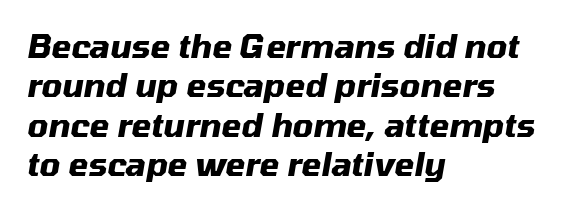
{"italic": "yes", "lean": "right", "slant_degrees": 10, "bold": "yes", "weight": "heavy", "width": "normal", "stroke_contrast": "medium", "x_height": "medium", "monospaced": "no", "underline": "no", "align": "left", "line_spacing_ratio": 1.23, "letter_spacing": "normal", "letter_spacing_em": 0.0, "glyph_px": 32}
